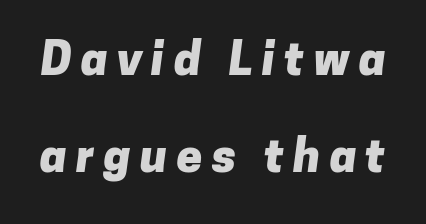
{"serif": "no", "bold": "yes", "weight": "heavy", "width": "normal", "stroke_contrast": "low", "x_height": "medium", "monospaced": "no", "underline": "no", "line_spacing": "loose", "line_spacing_ratio": 2.1, "letter_spacing": "wide", "letter_spacing_em": 0.2, "glyph_px": 46}
